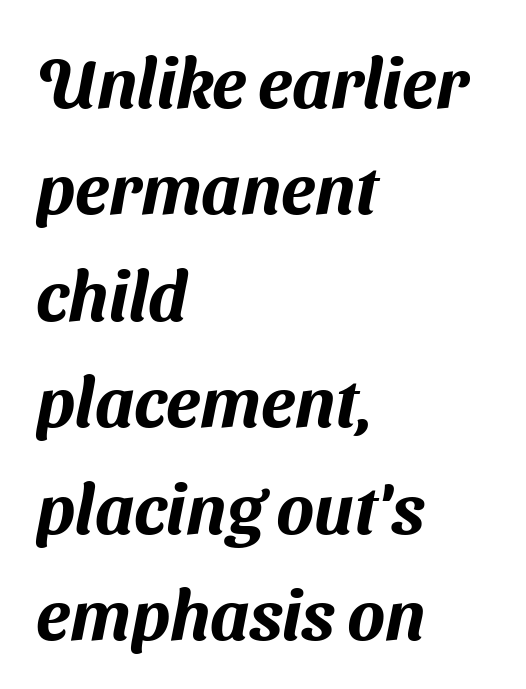
The image shows 70 px sans-serif type; set left-aligned, normal line spacing (1.52x), normal letter spacing, not underlined; medium stroke contrast and a medium x-height.
